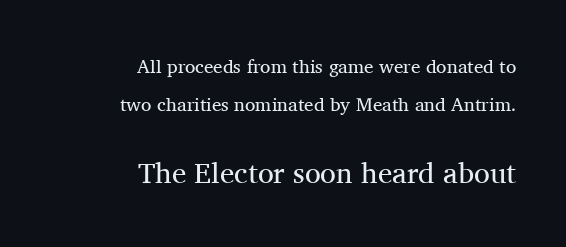
Students, note that the glyphs here touch the page at normal intervals. This layout puts the modest block above and the oversized block below. The letters advance in unequal steps, a hallmark of proportional type. Unlike italic type, these characters show no tilt at all. Unlike a clean sans, this face finishes its strokes with serifs.
